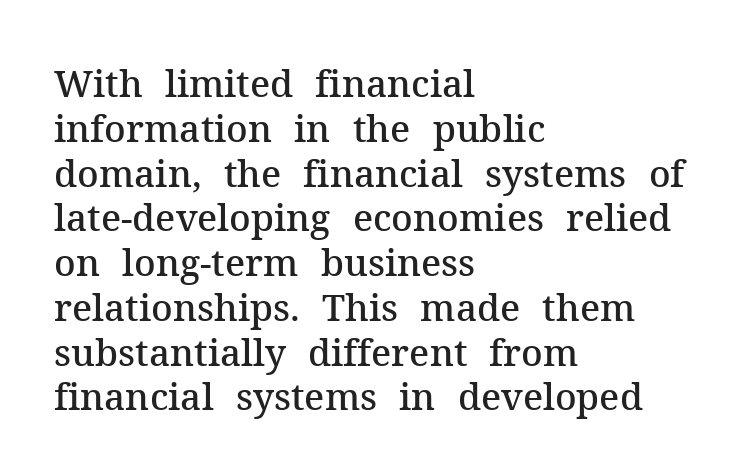
Q: Is the text bold? A: Semi-bold.
Q: Is the text italic (slanted)? A: No, it is upright.
Q: Is the typeface a serif or a sans-serif typeface? A: Serif.
Q: Is the text underlined? A: No.
Q: How is the paragraph aligned? A: Left-aligned.
Q: Is the spacing between letters normal or unusually wide? A: Normal.
Q: Width (condensed, normal, or wide)? A: Normal.
Q: Stroke contrast? A: Medium.
Q: x-height? A: Medium.
Q: Monospaced? A: No.
